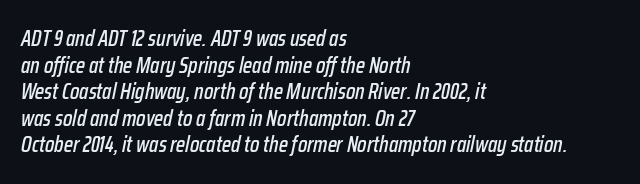
Q: Is the text italic (slanted)? A: Yes, it leans right by about 12 degrees.
Q: Is the text underlined? A: No.
Q: How is the paragraph aligned? A: Left-aligned.
Q: Is the spacing between letters normal or unusually wide? A: Normal.
